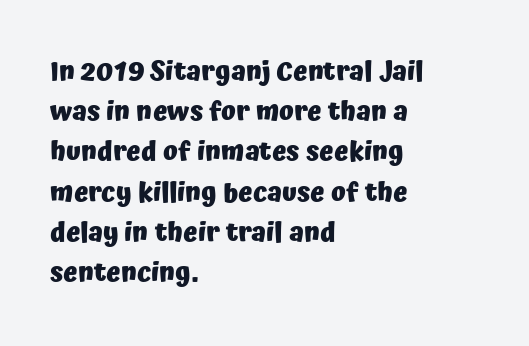
The image shows 27 px bold type, upright; set left-aligned, normal line spacing (1.49x), normal letter spacing, not underlined.
